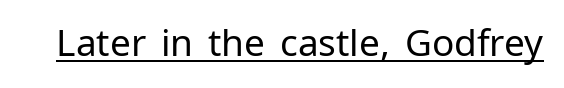
{"serif": "no", "italic": "no", "bold": "no", "weight": "regular", "width": "normal", "stroke_contrast": "low", "x_height": "medium", "monospaced": "no", "underline": "yes", "letter_spacing": "normal", "letter_spacing_em": 0.0, "glyph_px": 37}
